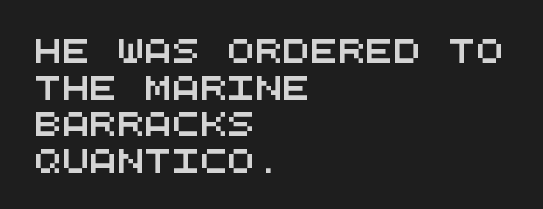
The image shows 23 px text type; set left-aligned, normal line spacing (1.59x), normal letter spacing, not underlined.
